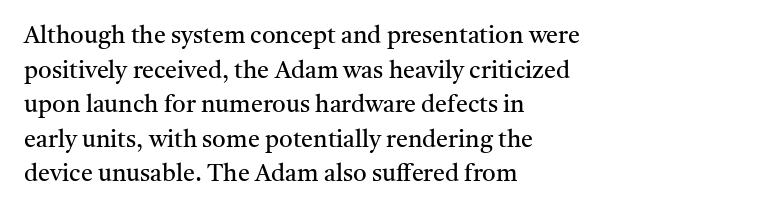
Q: Is the text bold? A: No.
Q: Is the text italic (slanted)? A: No, it is upright.
Q: Is the text underlined? A: No.
Q: How is the paragraph aligned? A: Left-aligned.
Q: Is the spacing between letters normal or unusually wide? A: Normal.
Q: Is the spacing between lines tight, normal or loose? A: Normal.
